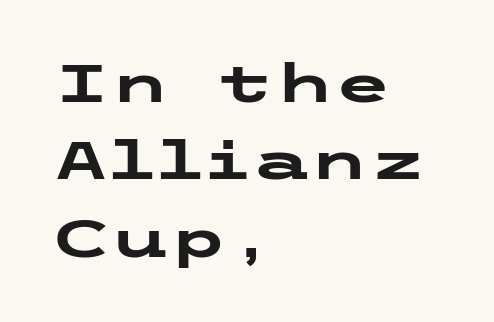
Quick note: not italic, upright. Lines of text with bare space underneath. The sample has been set heavy, in full bold. Short and long lines alike share a common starting point at left. You can tell from the bare stems that sans-serif type was used. The passage shown stacks its lines at a standard gap.
